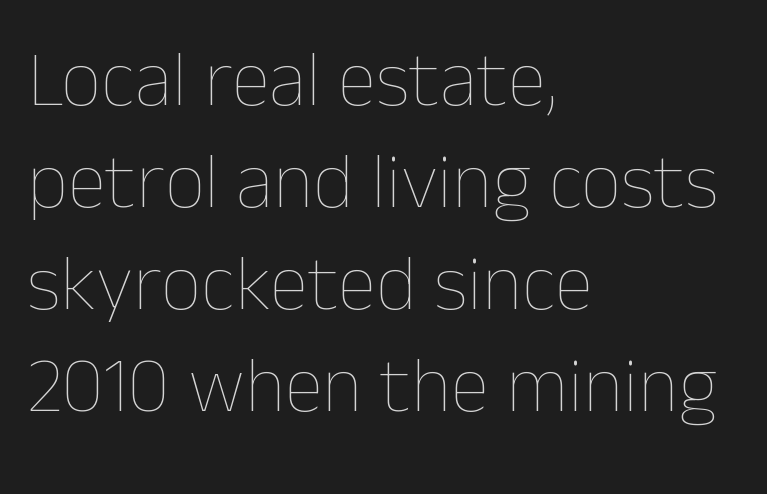
Q: Is the text bold? A: No.
Q: Is the text italic (slanted)? A: No, it is upright.
Q: Is the text underlined? A: No.
Q: How is the paragraph aligned? A: Left-aligned.
Q: Is the spacing between letters normal or unusually wide? A: Normal.
Q: Is the spacing between lines tight, normal or loose? A: Normal.
Q: Width (condensed, normal, or wide)? A: Normal.
Q: Stroke contrast? A: Low.
Q: x-height? A: Medium.
Q: Monospaced? A: No.
